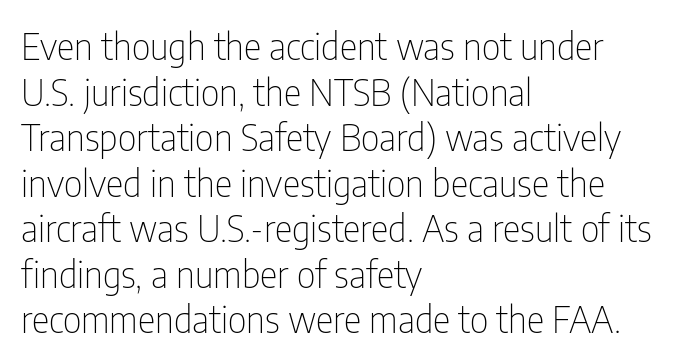
{"serif": "no", "italic": "no", "bold": "no", "weight": "thin", "width": "condensed", "stroke_contrast": "low", "x_height": "medium", "monospaced": "no", "underline": "no", "align": "left", "line_spacing_ratio": 1.23, "letter_spacing": "normal", "letter_spacing_em": 0.0, "glyph_px": 37}
